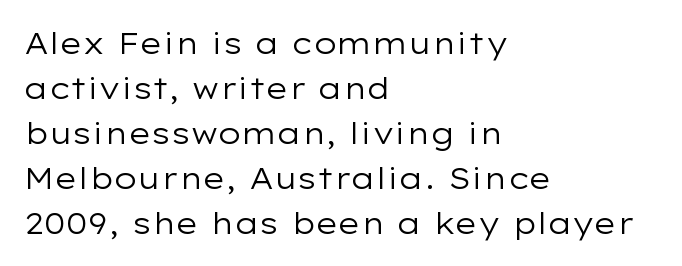
Q: Is the text bold? A: No.
Q: Is the text italic (slanted)? A: No, it is upright.
Q: Is the typeface a serif or a sans-serif typeface? A: Sans-serif.
Q: Is the text underlined? A: No.
Q: How is the paragraph aligned? A: Left-aligned.
Q: Is the spacing between letters normal or unusually wide? A: Normal.
Q: Is the spacing between lines tight, normal or loose? A: Normal.
Q: Width (condensed, normal, or wide)? A: Wide.
Q: Stroke contrast? A: Low.
Q: x-height? A: Medium.
Q: Monospaced? A: No.
